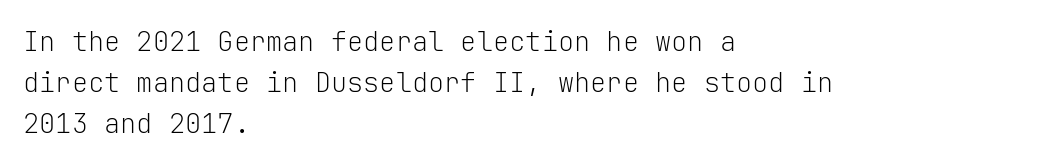
Q: Is the text bold? A: No.
Q: Is the text italic (slanted)? A: No, it is upright.
Q: Is the text underlined? A: No.
Q: How is the paragraph aligned? A: Left-aligned.
Q: Is the spacing between letters normal or unusually wide? A: Normal.
Q: Is the spacing between lines tight, normal or loose? A: Normal.
